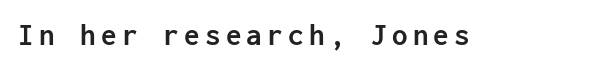
The image shows 31 px semibold sans-serif type, upright, monospaced; set not underlined; low stroke contrast and a medium x-height.
